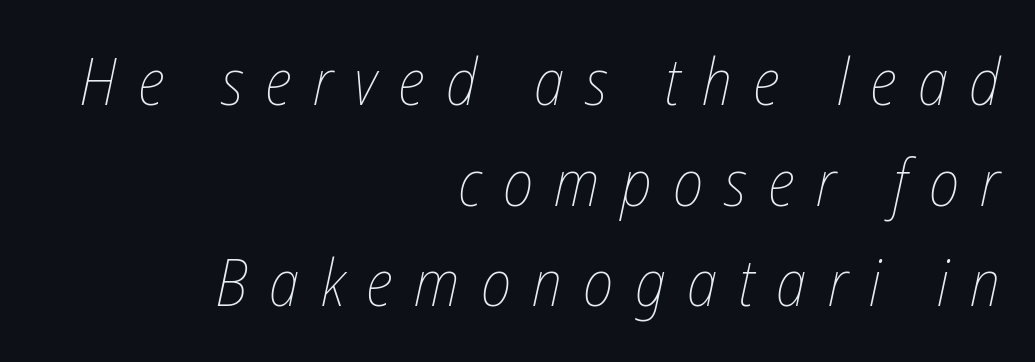
{"italic": "yes", "lean": "right", "slant_degrees": 12, "bold": "no", "weight": "thin", "width": "condensed", "stroke_contrast": "low", "x_height": "medium", "monospaced": "no", "underline": "no", "align": "right", "line_spacing": "normal", "line_spacing_ratio": 1.55, "letter_spacing": "wide", "letter_spacing_em": 0.33, "glyph_px": 65}
